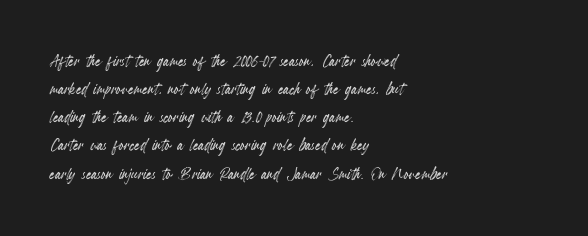
The image shows 21 px text type; set left-aligned, normal line spacing (1.34x), normal letter spacing, not underlined.
